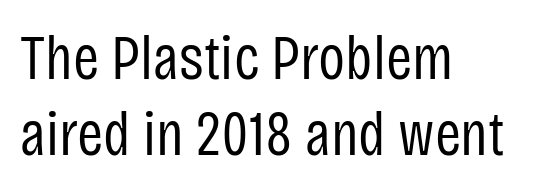
The image shows 63 px regular-weight, condensed sans-serif type, upright; set left-aligned, line spacing 1.2x, normal letter spacing, not underlined; low stroke contrast and a large x-height.
